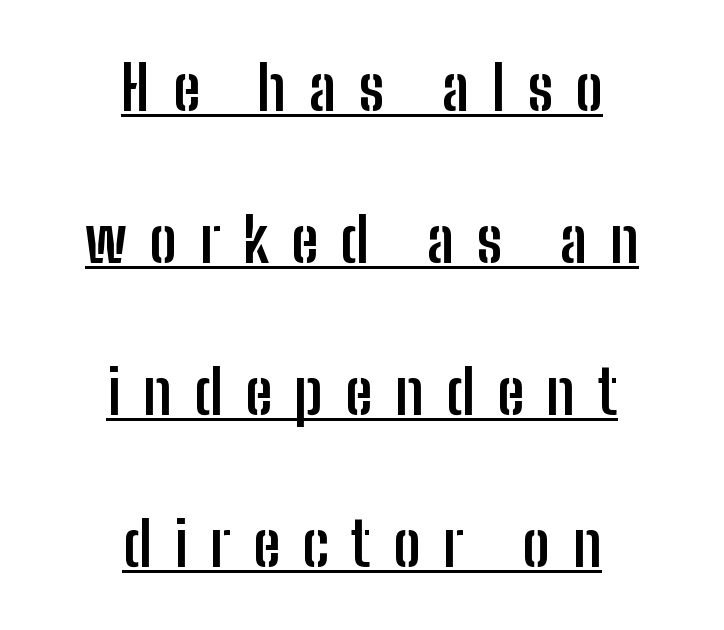
The image shows 61 px semibold, condensed sans-serif type, upright; set centered, loose line spacing (2.49x), unusually wide letter spacing (+0.37 em), underlined; low stroke contrast and a medium x-height.
